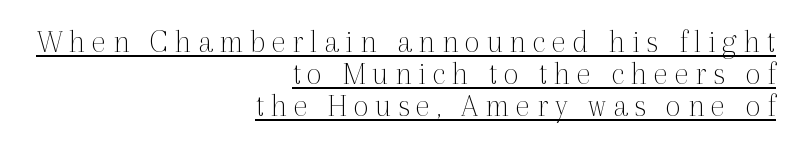
The image shows 33 px thin serif type, upright; set right-aligned, tight line spacing (0.97x), unusually wide letter spacing (+0.2 em), underlined; a medium x-height.
